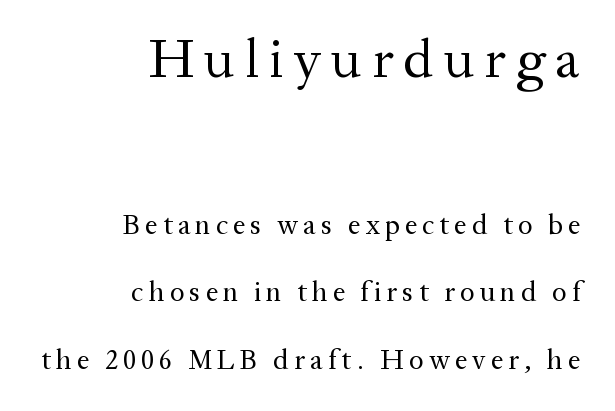
{"serif": "yes", "italic": "no", "bold": "no", "weight": "regular", "width": "normal", "stroke_contrast": "medium", "x_height": "medium", "monospaced": "no", "underline": "no", "align": "right", "line_spacing": "loose", "line_spacing_ratio": 2.41, "larger_block": "first", "size_ratio": 1.96, "glyph_px": 55}
